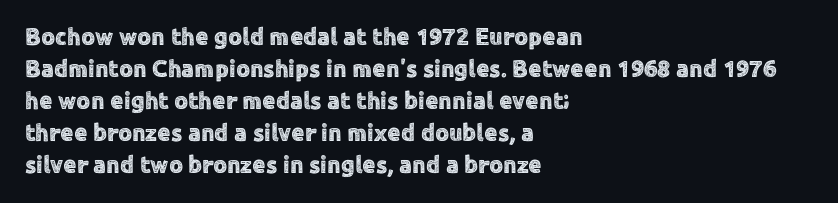
{"italic": "no", "underline": "no", "align": "left", "line_spacing": "normal", "line_spacing_ratio": 1.33, "letter_spacing": "normal", "letter_spacing_em": 0.0, "glyph_px": 24}
